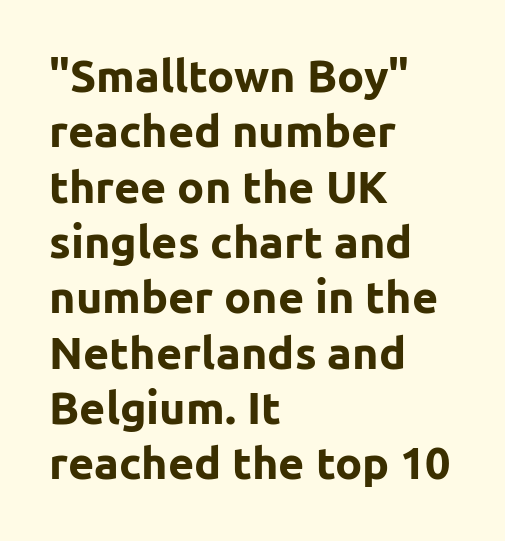
Q: Is the text bold? A: Yes.
Q: Is the text italic (slanted)? A: No, it is upright.
Q: Is the typeface a serif or a sans-serif typeface? A: Sans-serif.
Q: Is the text underlined? A: No.
Q: How is the paragraph aligned? A: Left-aligned.
Q: Is the spacing between letters normal or unusually wide? A: Normal.
Q: Width (condensed, normal, or wide)? A: Normal.
Q: Stroke contrast? A: Low.
Q: x-height? A: Medium.
Q: Monospaced? A: No.
